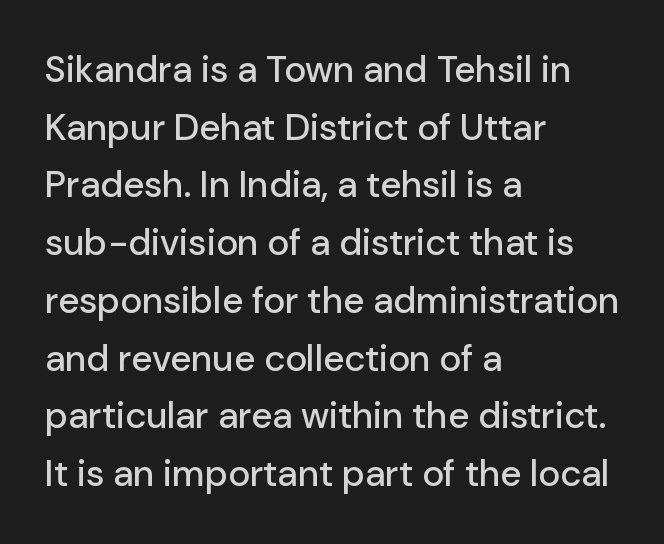
Q: Is the text italic (slanted)? A: No, it is upright.
Q: Is the typeface a serif or a sans-serif typeface? A: Sans-serif.
Q: Is the text underlined? A: No.
Q: How is the paragraph aligned? A: Left-aligned.
Q: Is the spacing between letters normal or unusually wide? A: Normal.
Q: Is the spacing between lines tight, normal or loose? A: Normal.
Q: Width (condensed, normal, or wide)? A: Normal.
Q: Stroke contrast? A: Low.
Q: x-height? A: Medium.
Q: Monospaced? A: No.
